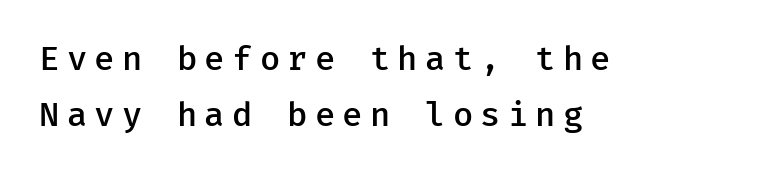
Q: Is the text bold? A: Semi-bold.
Q: Is the text italic (slanted)? A: No, it is upright.
Q: Is the typeface a serif or a sans-serif typeface? A: Sans-serif.
Q: Is the text underlined? A: No.
Q: How is the paragraph aligned? A: Left-aligned.
Q: Is the spacing between letters normal or unusually wide? A: Unusually wide.
Q: Is the spacing between lines tight, normal or loose? A: Normal.
Q: Width (condensed, normal, or wide)? A: Normal.
Q: Stroke contrast? A: Low.
Q: x-height? A: Medium.
